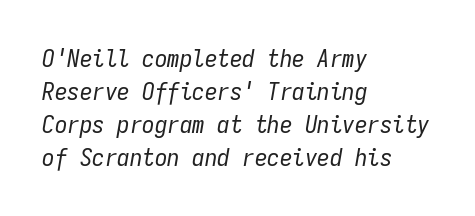
{"italic": "yes", "lean": "right", "slant_degrees": 9, "bold": "no", "underline": "no", "align": "left", "line_spacing": "normal", "line_spacing_ratio": 1.32, "letter_spacing": "normal", "letter_spacing_em": 0.0, "glyph_px": 25}
